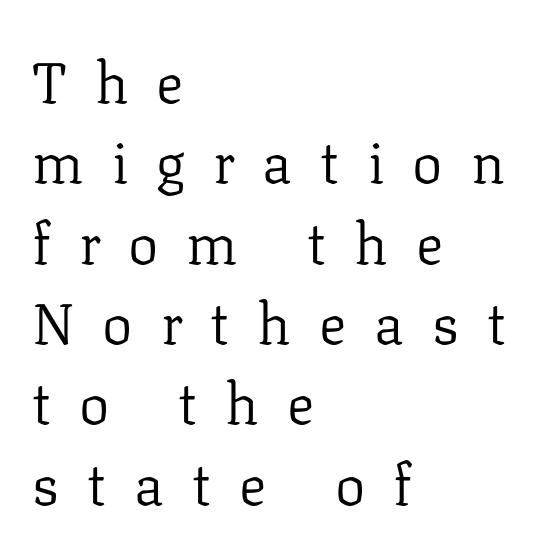
Q: Is the text bold? A: No.
Q: Is the text italic (slanted)? A: No, it is upright.
Q: Is the typeface a serif or a sans-serif typeface? A: Serif.
Q: Is the text underlined? A: No.
Q: How is the paragraph aligned? A: Left-aligned.
Q: Is the spacing between letters normal or unusually wide? A: Unusually wide.
Q: Is the spacing between lines tight, normal or loose? A: Normal.
Q: Width (condensed, normal, or wide)? A: Normal.
Q: Stroke contrast? A: Low.
Q: x-height? A: Medium.
Q: Monospaced? A: No.
